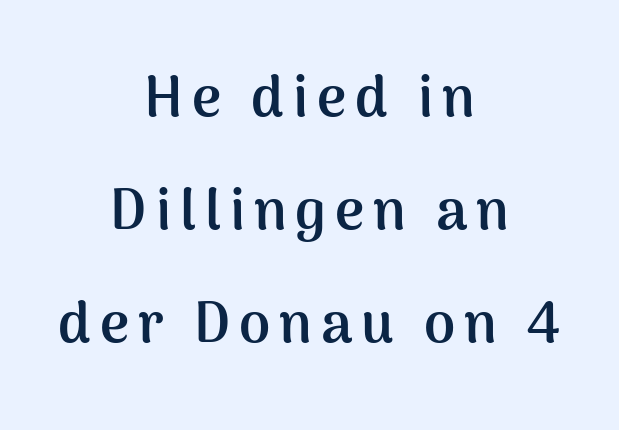
Q: Is the text bold? A: Yes.
Q: Is the text italic (slanted)? A: No, it is upright.
Q: Is the typeface a serif or a sans-serif typeface? A: Sans-serif.
Q: Is the text underlined? A: No.
Q: How is the paragraph aligned? A: Centered.
Q: Is the spacing between lines tight, normal or loose? A: Loose.
Q: Width (condensed, normal, or wide)? A: Normal.
Q: Stroke contrast? A: Medium.
Q: x-height? A: Medium.
Q: Monospaced? A: No.
